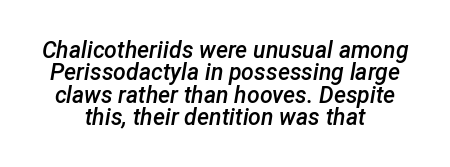
The image shows 23 px text type, italic (leaning right); set centered, tight line spacing (0.97x), normal letter spacing, not underlined.
